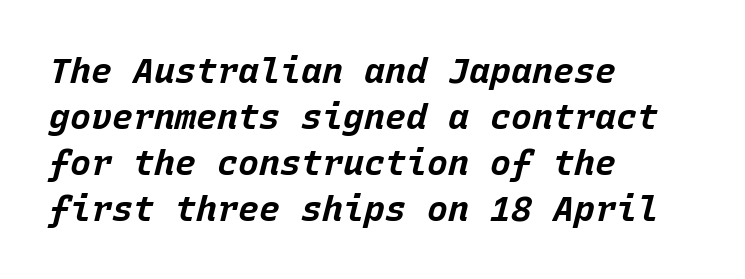
Q: Is the text bold? A: Yes.
Q: Is the text italic (slanted)? A: Yes, it leans right by about 15 degrees.
Q: Is the text underlined? A: No.
Q: How is the paragraph aligned? A: Left-aligned.
Q: Is the spacing between letters normal or unusually wide? A: Normal.
Q: Is the spacing between lines tight, normal or loose? A: Normal.
Q: Width (condensed, normal, or wide)? A: Normal.
Q: Stroke contrast? A: Low.
Q: x-height? A: Large.
Q: Monospaced? A: Yes.
